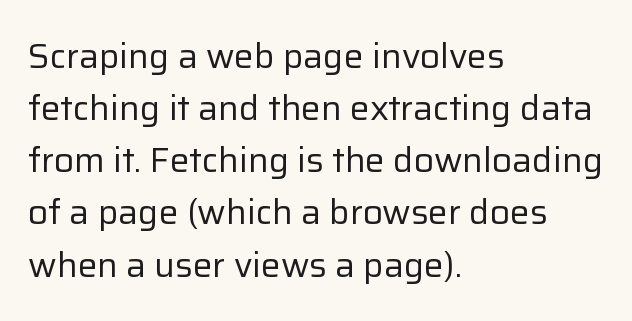
{"serif": "no", "italic": "no", "bold": "no", "weight": "regular", "width": "normal", "stroke_contrast": "low", "x_height": "medium", "monospaced": "no", "underline": "no", "align": "left", "line_spacing": "normal", "line_spacing_ratio": 1.49, "letter_spacing": "normal", "letter_spacing_em": 0.0, "glyph_px": 35}
